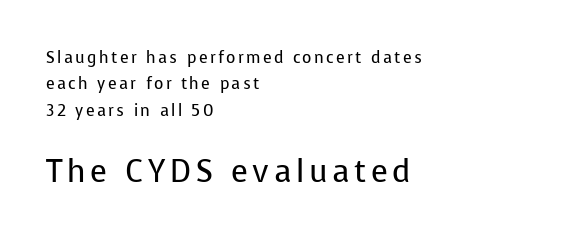
{"serif": "no", "italic": "no", "bold": "no", "weight": "regular", "width": "normal", "stroke_contrast": "low", "x_height": "medium", "monospaced": "no", "underline": "no", "align": "left", "line_spacing": "normal", "line_spacing_ratio": 1.65, "larger_block": "second", "size_ratio": 1.94, "glyph_px": 31}
